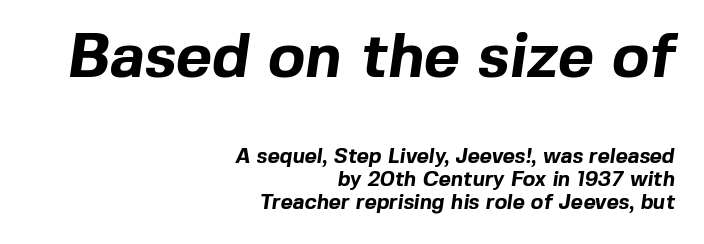
The image shows 62 px bold sans-serif type; set right-aligned, tight line spacing (1.09x), normal letter spacing, not underlined; the first (top) block is 2.95x larger; a medium x-height.
